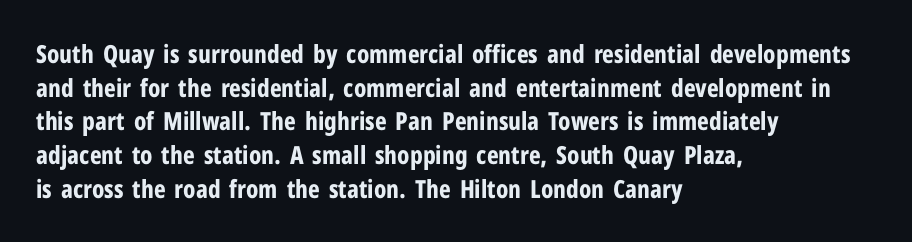
The image shows 25 px bold type, upright; set left-aligned, normal line spacing (1.35x), normal letter spacing, not underlined.
